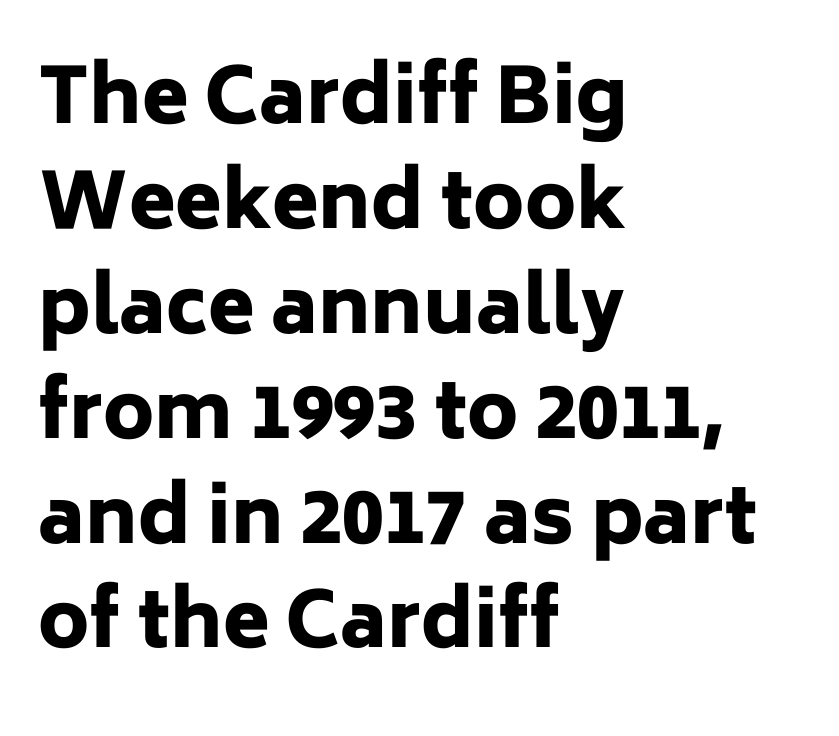
The image shows 76 px heavy sans-serif type, upright; set left-aligned, normal line spacing (1.38x), normal letter spacing, not underlined; low stroke contrast and a medium x-height.
